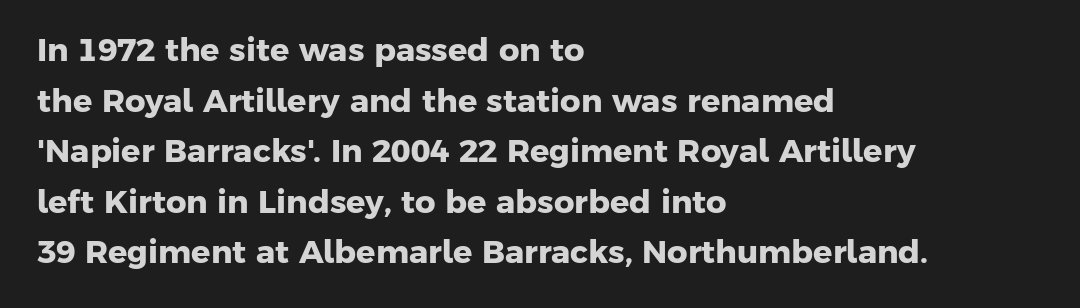
The glyphs have the mass of a bold cut. If you drew a ruler down the left edge, every line would touch it. A sans-serif font was chosen for this passage. Looks like regular typesetting: each glyph gets only the width it needs. In terms of letterspacing, this is plain default setting. Summary of vertical rhythm: regular, with standard interline spacing.
